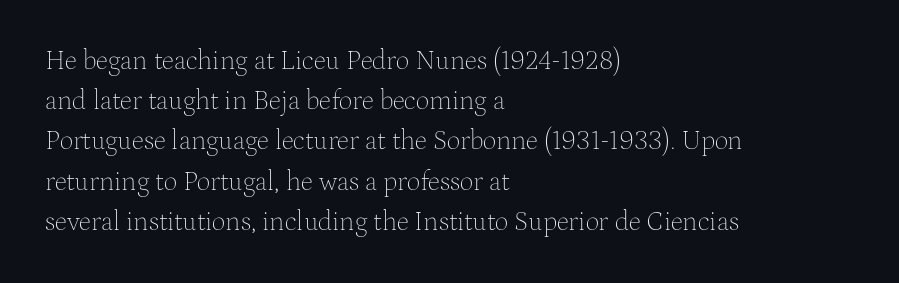
The paragraph shown leans on its left margin. Has an underline been added? It has not. The font's upright variant was chosen for this text. The cut favours lightness, reaching ordinary text weight at its darkest.
